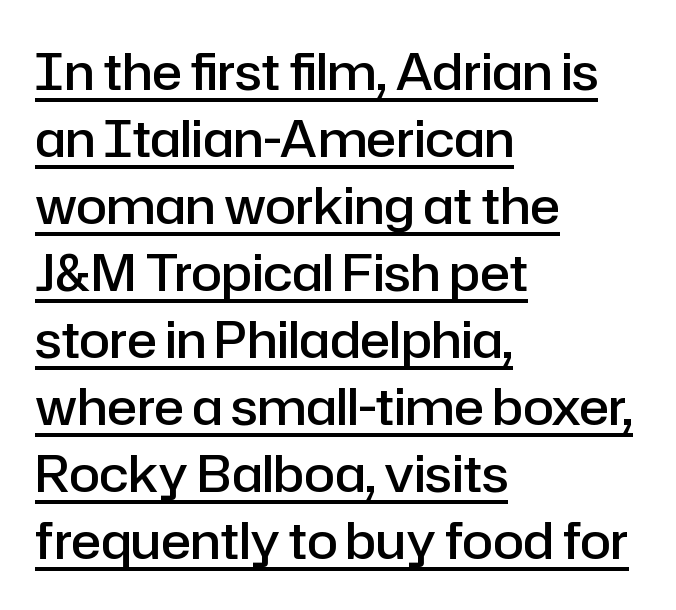
The image shows 50 px semibold sans-serif type, upright; set left-aligned, normal line spacing (1.34x), normal letter spacing, underlined; low stroke contrast and a medium x-height.
